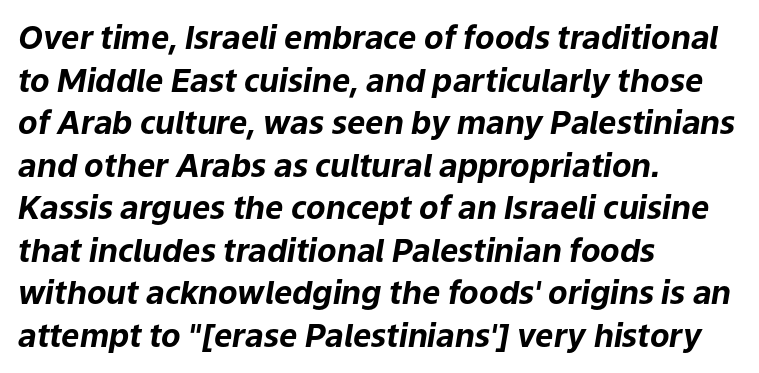
{"italic": "yes", "lean": "right", "slant_degrees": 9, "bold": "yes", "weight": "bold", "width": "normal", "stroke_contrast": "low", "x_height": "medium", "monospaced": "no", "underline": "no", "align": "left", "line_spacing": "normal", "line_spacing_ratio": 1.33, "letter_spacing": "normal", "letter_spacing_em": 0.0, "glyph_px": 32}
